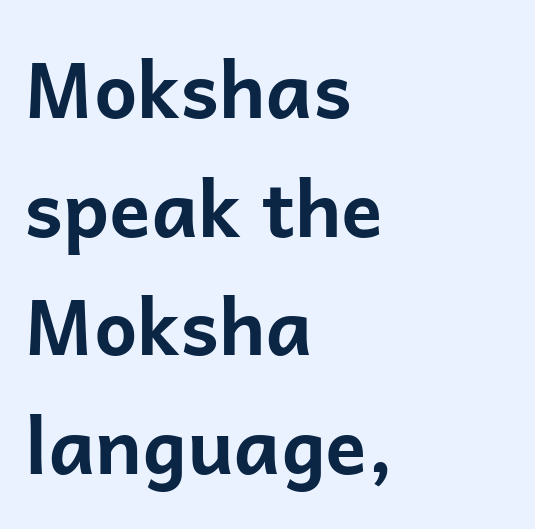
The image shows 77 px bold sans-serif type, upright; set left-aligned, normal line spacing (1.54x), normal letter spacing, not underlined; low stroke contrast and a medium x-height.
